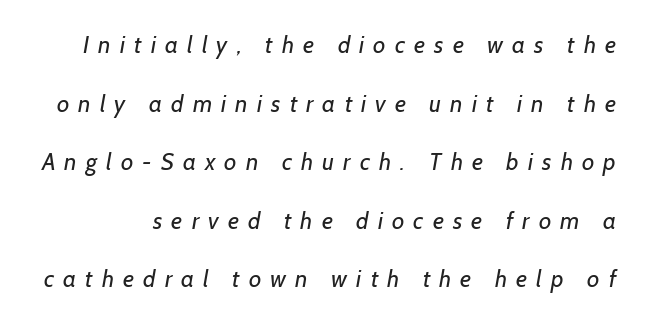
The image shows 24 px text type; set loose line spacing (2.44x), unusually wide letter spacing (+0.38 em), not underlined.
